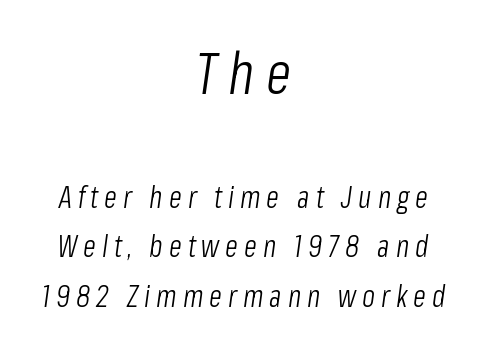
The rendering positions every line midway between the sides. This sample uses expanded letter spacing, leaving extra air between glyphs. Each letter keeps its own natural width here, so spacing adapts to shape. The vertical gap from one line to the next is medium. Is the type heavy? It reads as light-to-regular instead. Each row of text sits above clean, open space.
